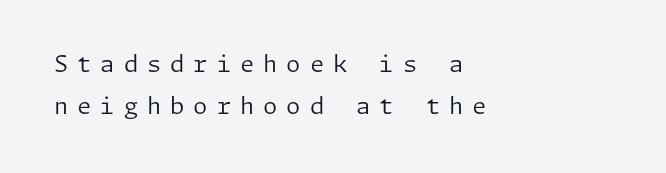
{"italic": "no", "bold": "no", "underline": "no", "align": "left", "line_spacing_ratio": 1.81, "letter_spacing": "wide", "letter_spacing_em": 0.39, "glyph_px": 23}
